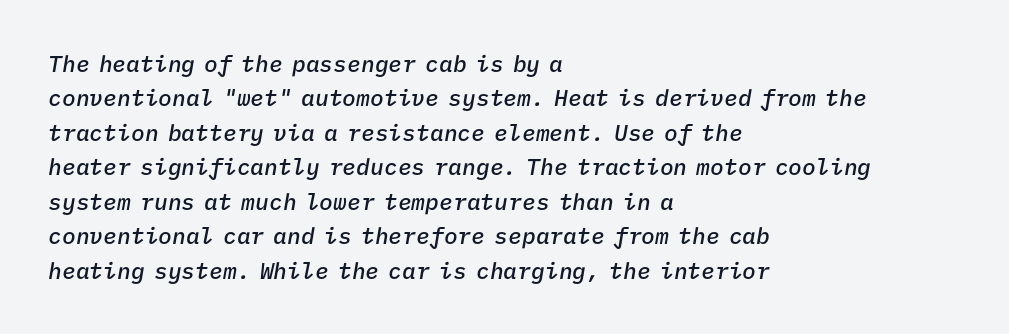
{"italic": "yes", "lean": "right", "slant_degrees": 9, "bold": "semi", "underline": "no", "align": "left", "line_spacing": "normal", "line_spacing_ratio": 1.5, "letter_spacing": "normal", "letter_spacing_em": 0.0, "glyph_px": 23}
